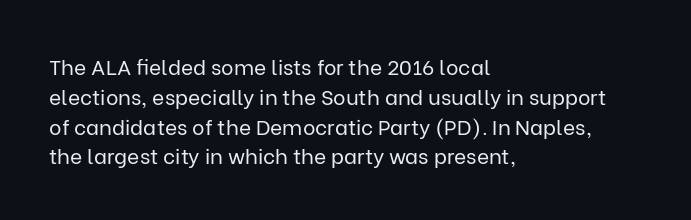
Quick note: interline space is typical. Nothing unusual about the tracking: characters are spaced as the font intends. Unmarked baselines from the first word to the last. No italicization has been applied; the sample stays upright.
